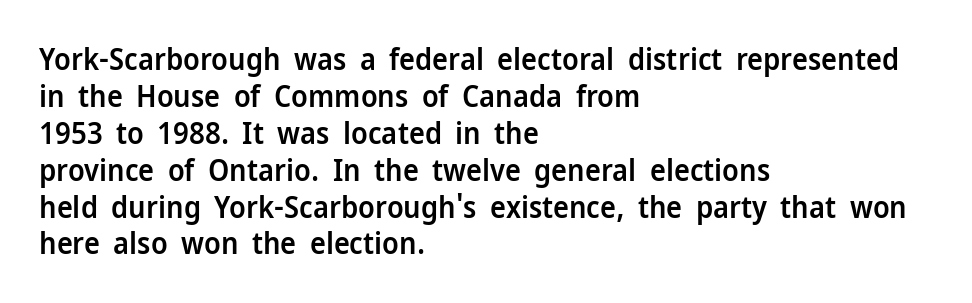
This is the in-between weight designers call semibold or demi. Inter-character spacing is left at the font's built-in metrics. The setting favours the left margin, as ordinary paragraphs usually do. Underline: absent.
